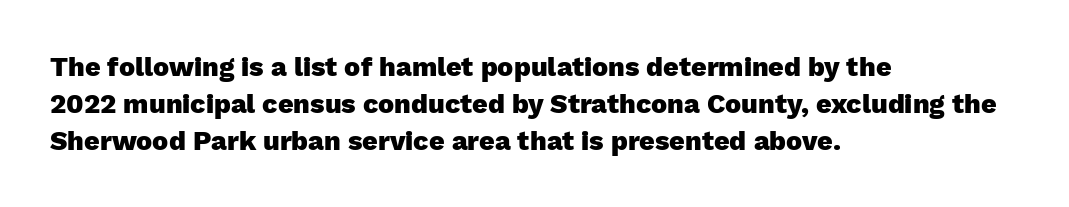
The image shows 27 px bold type, upright; set left-aligned, normal line spacing (1.37x), normal letter spacing, not underlined.
